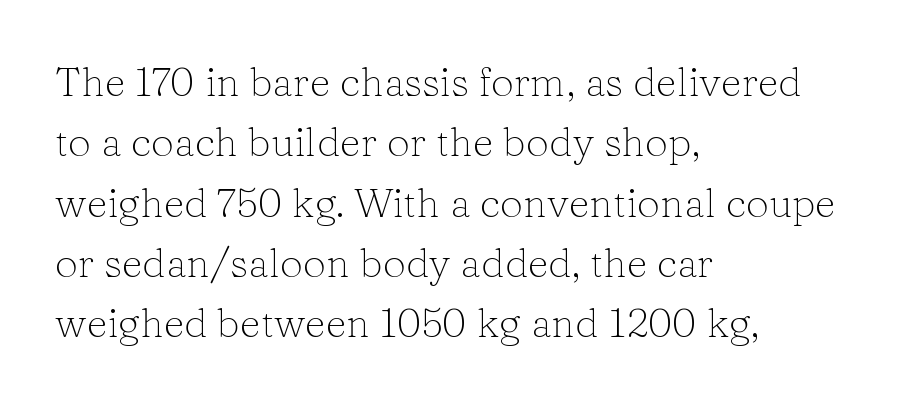
Q: Is the text bold? A: No.
Q: Is the text italic (slanted)? A: No, it is upright.
Q: Is the typeface a serif or a sans-serif typeface? A: Serif.
Q: Is the text underlined? A: No.
Q: How is the paragraph aligned? A: Left-aligned.
Q: Is the spacing between letters normal or unusually wide? A: Normal.
Q: Is the spacing between lines tight, normal or loose? A: Normal.
Q: Width (condensed, normal, or wide)? A: Normal.
Q: Stroke contrast? A: Low.
Q: x-height? A: Medium.
Q: Monospaced? A: No.
